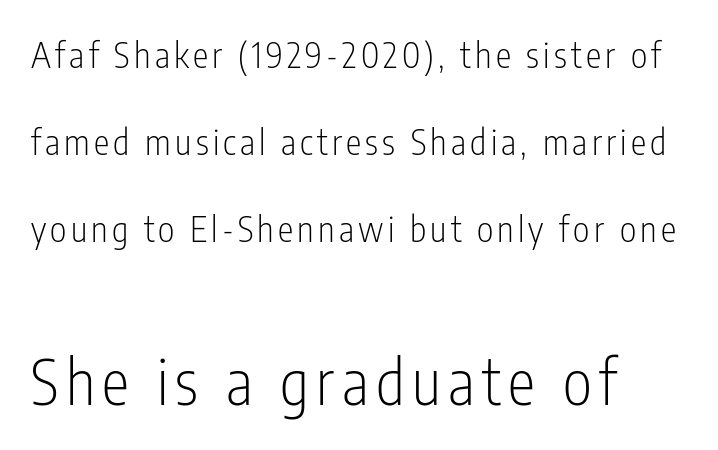
The typography opts for an upright posture over an oblique one. Observe the absence of serifs on each vertical stroke in this sample. Summary of weight: not heavy and not bold. Students, observe: this is what heavily led, spacious text looks like.
